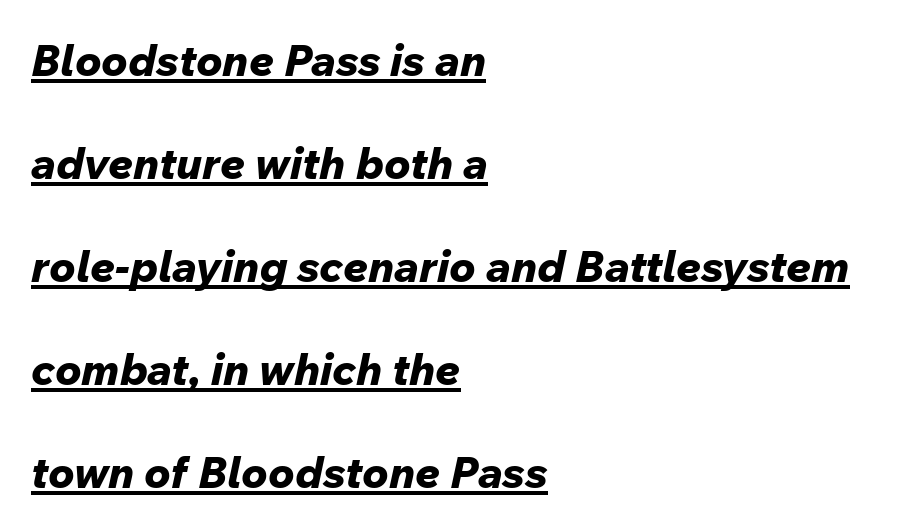
Each letter keeps its own natural width here, so spacing adapts to shape. Stroke thickness is high; the sample reads as a true bold. These lines keep a tight, regular rhythm from letter to letter. This rendering features underlined lettering.
